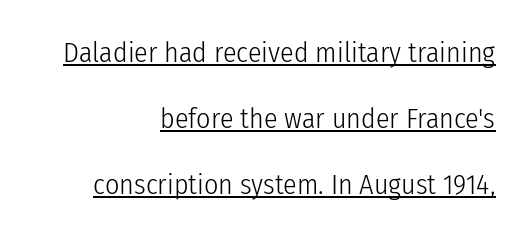
The line texture is even and compact thanks to regular tracking. Note: no serifs on the glyphs. The lettering is marked with a stroke running underneath it. Successive baselines arrive slowly, with a big drop between each.
